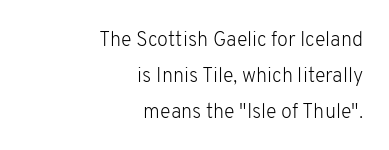
The image shows 20 px text type, upright; set right-aligned, line spacing 1.79x, normal letter spacing, not underlined.
